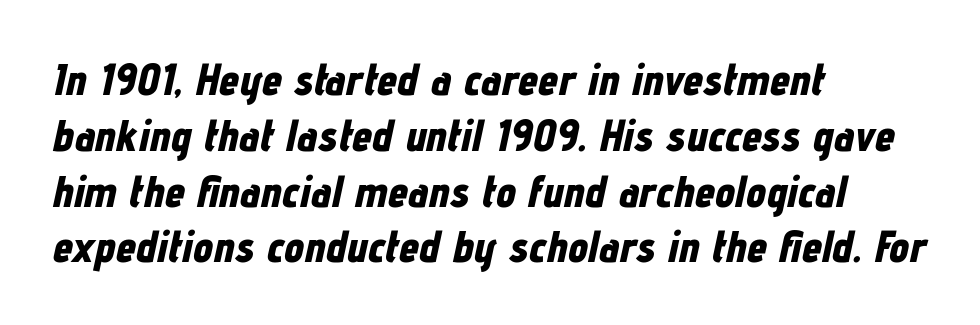
The image shows 45 px bold, condensed type, italic (leaning right); set left-aligned, line spacing 1.24x, normal letter spacing, not underlined; low stroke contrast and a medium x-height.
